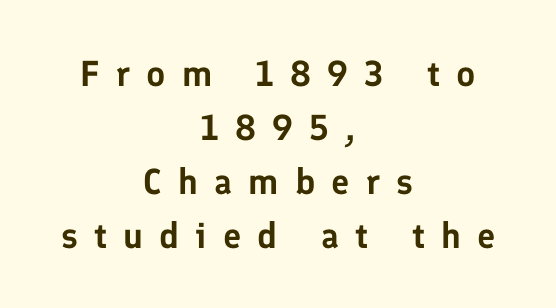
Q: Is the text italic (slanted)? A: No, it is upright.
Q: Is the typeface a serif or a sans-serif typeface? A: Sans-serif.
Q: Is the text underlined? A: No.
Q: How is the paragraph aligned? A: Centered.
Q: Is the spacing between letters normal or unusually wide? A: Unusually wide.
Q: Is the spacing between lines tight, normal or loose? A: Normal.
Q: Width (condensed, normal, or wide)? A: Normal.
Q: Stroke contrast? A: Low.
Q: x-height? A: Medium.
Q: Monospaced? A: No.
